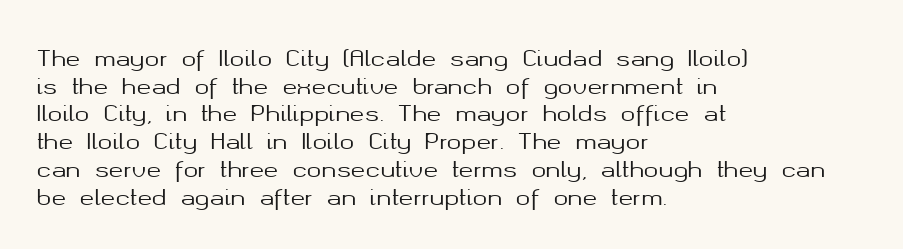
The image shows 22 px text type, upright; set left-aligned, normal line spacing (1.26x), normal letter spacing, not underlined.
